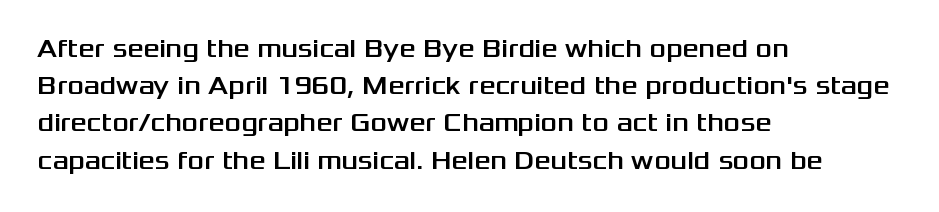
Q: Is the text italic (slanted)? A: No, it is upright.
Q: Is the text underlined? A: No.
Q: How is the paragraph aligned? A: Left-aligned.
Q: Is the spacing between letters normal or unusually wide? A: Normal.
Q: Is the spacing between lines tight, normal or loose? A: Normal.
